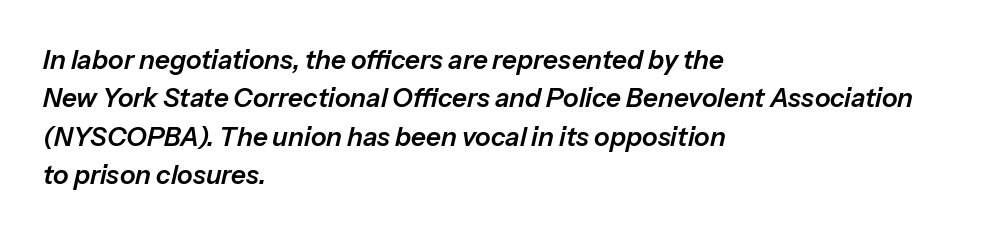
The image shows 26 px text type, italic (leaning right); set left-aligned, normal line spacing (1.48x), normal letter spacing, not underlined.
